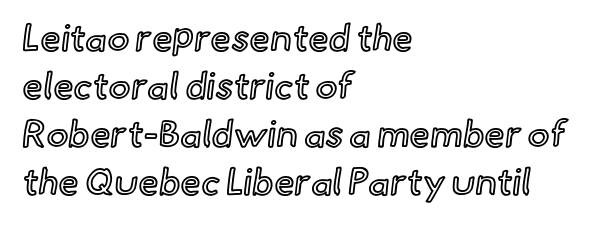
The image shows 37 px text type; set left-aligned, normal line spacing (1.3x), normal letter spacing, not underlined; a small x-height.
